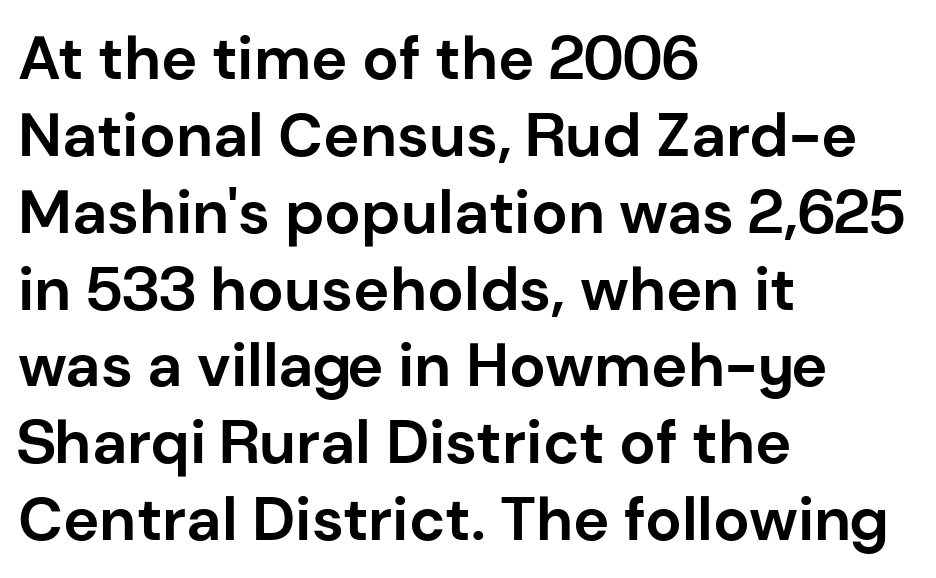
A full-strength bold gives these letters their thick strokes. The letters advance in unequal steps, a hallmark of proportional type. A classic flush-left, rag-right setting is used for this passage. Nothing sits at the stroke ends, so this counts as sans-serif.
